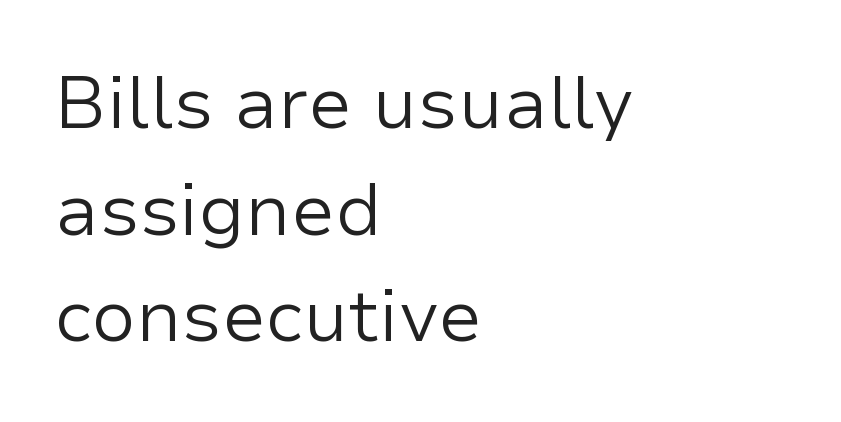
The image shows 73 px regular-weight sans-serif type, upright; set left-aligned, normal line spacing (1.46x), normal letter spacing, not underlined; low stroke contrast and a medium x-height.
